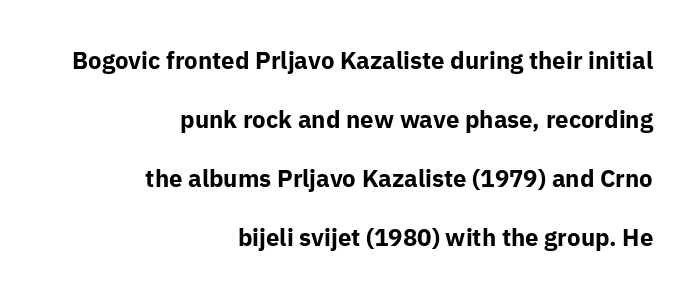
The image shows 24 px bold type, upright; set right-aligned, loose line spacing (2.46x), normal letter spacing, not underlined.
